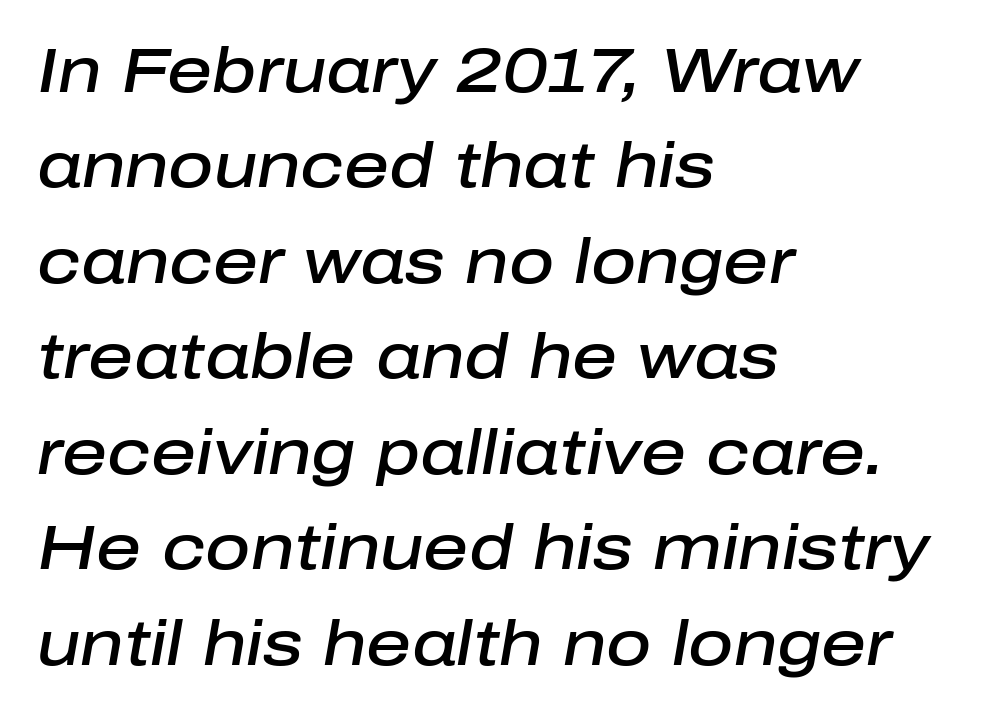
{"italic": "yes", "lean": "right", "slant_degrees": 10, "bold": "semi", "weight": "semibold", "width": "normal", "stroke_contrast": "low", "x_height": "medium", "monospaced": "no", "underline": "no", "align": "left", "line_spacing": "normal", "line_spacing_ratio": 1.54, "letter_spacing": "normal", "letter_spacing_em": 0.0, "glyph_px": 62}
